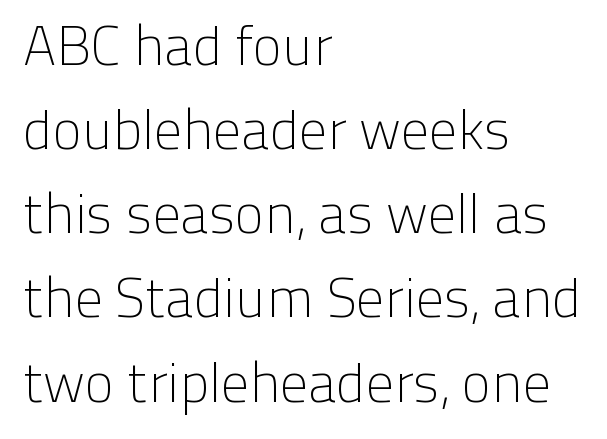
The image shows 55 px light sans-serif type, upright; set left-aligned, normal line spacing (1.53x), normal letter spacing, not underlined; low stroke contrast and a medium x-height.
